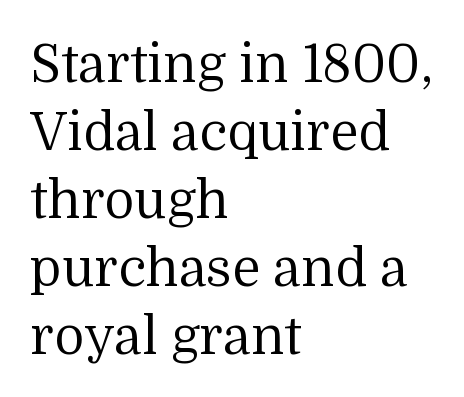
{"serif": "yes", "italic": "no", "bold": "no", "weight": "regular", "width": "normal", "stroke_contrast": "medium", "x_height": "medium", "monospaced": "no", "underline": "no", "align": "left", "line_spacing": "normal", "line_spacing_ratio": 1.31, "letter_spacing": "normal", "letter_spacing_em": 0.0, "glyph_px": 52}
